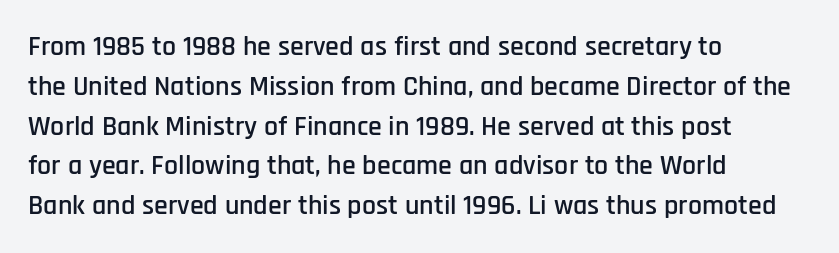
The image shows 28 px condensed sans-serif type, upright; set left-aligned, normal line spacing (1.42x), normal letter spacing, not underlined; low stroke contrast and a large x-height.
